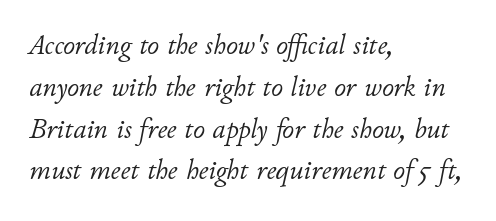
The image shows 29 px light type, italic (leaning right); set left-aligned, normal line spacing (1.44x), normal letter spacing, not underlined; low stroke contrast and a small x-height.
